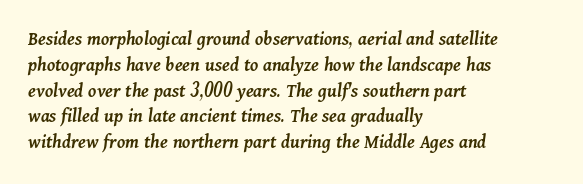
Q: Is the text bold? A: Semi-bold.
Q: Is the text italic (slanted)? A: Yes, it leans right by about 11 degrees.
Q: Is the text underlined? A: No.
Q: How is the paragraph aligned? A: Left-aligned.
Q: Is the spacing between letters normal or unusually wide? A: Normal.
Q: Is the spacing between lines tight, normal or loose? A: Normal.
